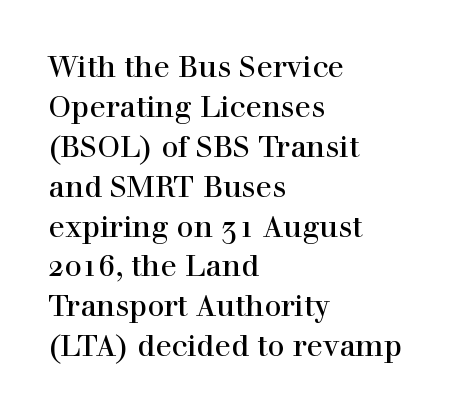
The image shows 30 px serif type, upright; set left-aligned, normal line spacing (1.33x), normal letter spacing, not underlined; a medium x-height.
